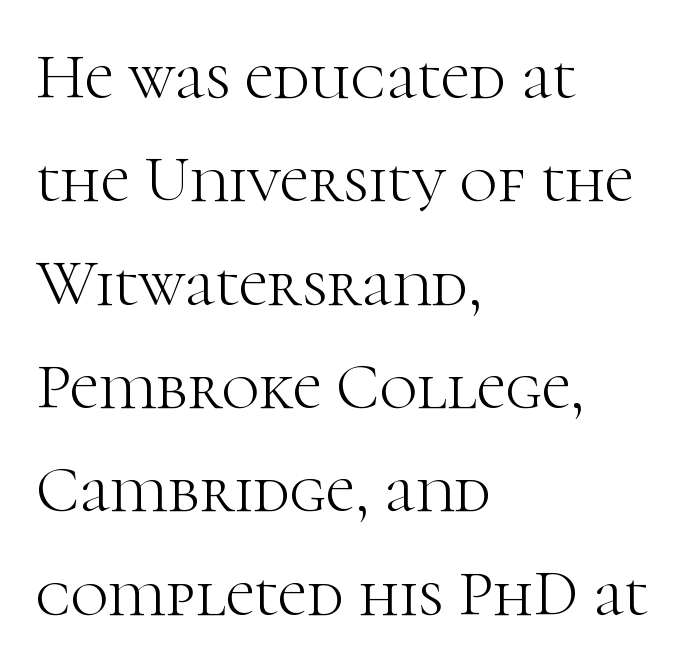
The image shows 65 px light serif type, upright; set left-aligned, normal line spacing (1.59x), normal letter spacing, not underlined; high stroke contrast and a medium x-height.
